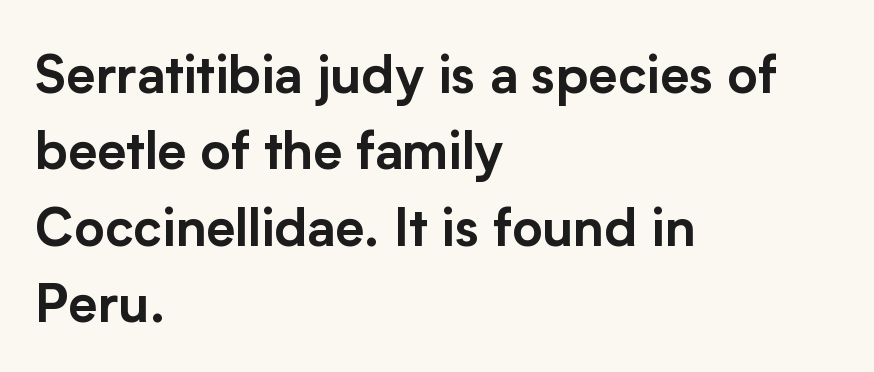
{"serif": "no", "italic": "no", "width": "normal", "stroke_contrast": "low", "x_height": "medium", "monospaced": "no", "underline": "no", "align": "left", "line_spacing": "normal", "line_spacing_ratio": 1.47, "letter_spacing": "normal", "letter_spacing_em": 0.0, "glyph_px": 52}
